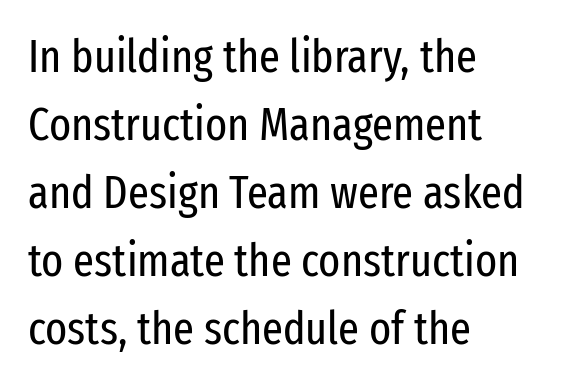
{"serif": "no", "italic": "no", "bold": "no", "weight": "regular", "width": "condensed", "stroke_contrast": "low", "x_height": "medium", "monospaced": "no", "underline": "no", "align": "left", "line_spacing": "normal", "line_spacing_ratio": 1.48, "letter_spacing": "normal", "letter_spacing_em": 0.0, "glyph_px": 46}
